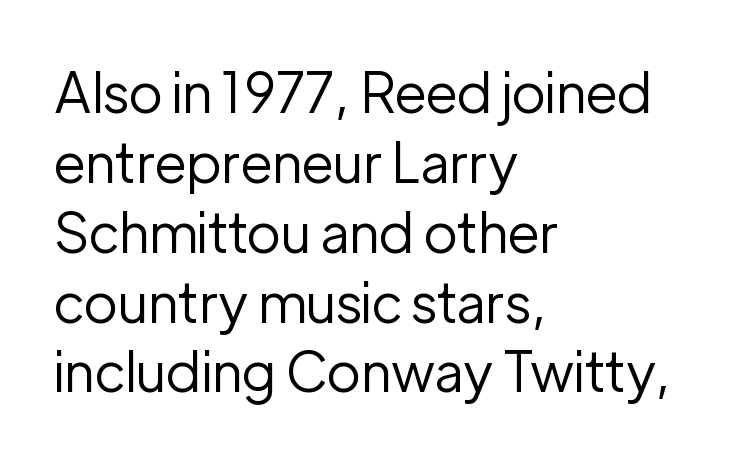
The image shows 55 px regular-weight sans-serif type, upright; set left-aligned, normal line spacing (1.27x), normal letter spacing, not underlined; low stroke contrast and a medium x-height.
